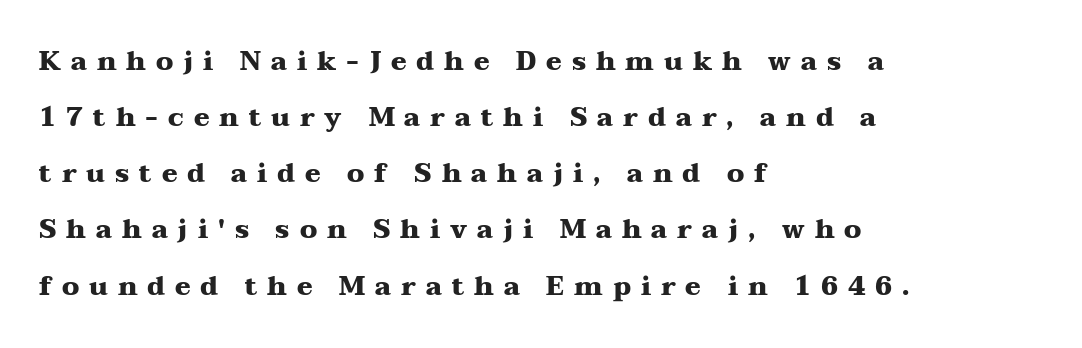
The image shows 26 px bold type, upright; set left-aligned, loose line spacing (2.16x), unusually wide letter spacing (+0.38 em), not underlined.
